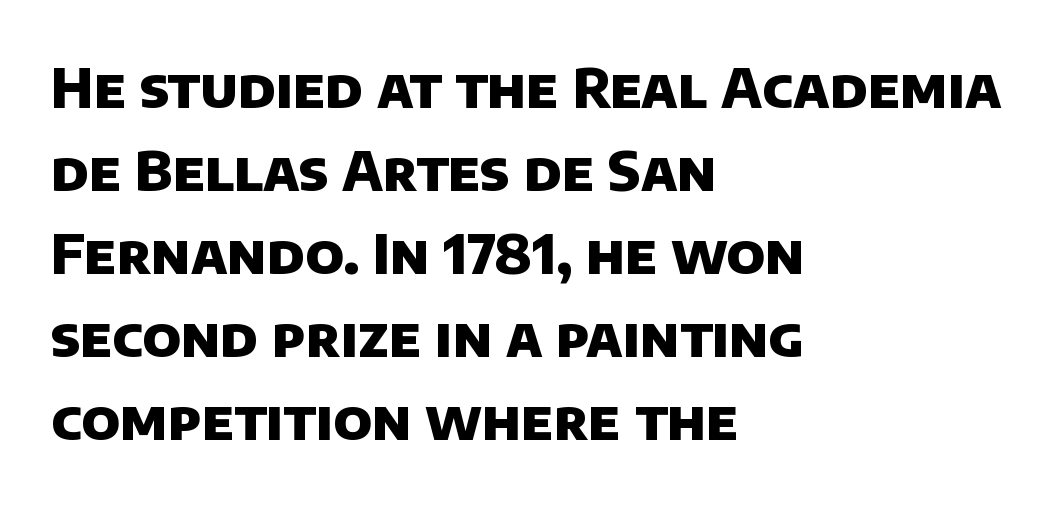
{"serif": "no", "bold": "yes", "weight": "heavy", "width": "normal", "stroke_contrast": "low", "x_height": "large", "monospaced": "no", "underline": "no", "align": "left", "line_spacing": "normal", "line_spacing_ratio": 1.51, "letter_spacing": "normal", "letter_spacing_em": 0.0, "glyph_px": 55}
